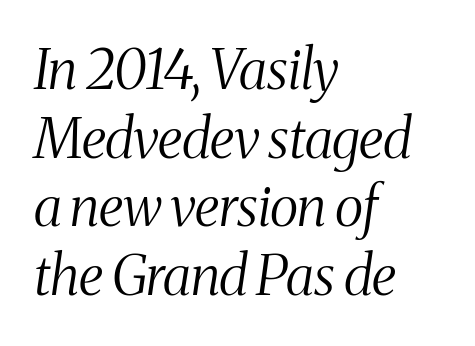
Letter spacing: default. The face used here is proportionally spaced, like ordinary book or web type. The typography opts for an oblique posture over an upright one. No chunkiness to these letters — they're not bold. Any mark beneath the type? The region is blank. Every row of glyphs begins at an identical x-position on the left.
